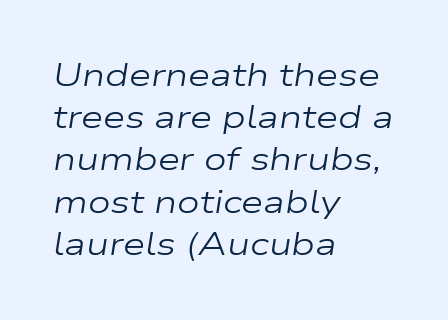
{"italic": "yes", "lean": "right", "slant_degrees": 9, "bold": "no", "weight": "regular", "width": "wide", "stroke_contrast": "low", "x_height": "medium", "monospaced": "no", "underline": "no", "align": "left", "line_spacing": "normal", "line_spacing_ratio": 1.32, "letter_spacing": "normal", "letter_spacing_em": 0.0, "glyph_px": 32}
